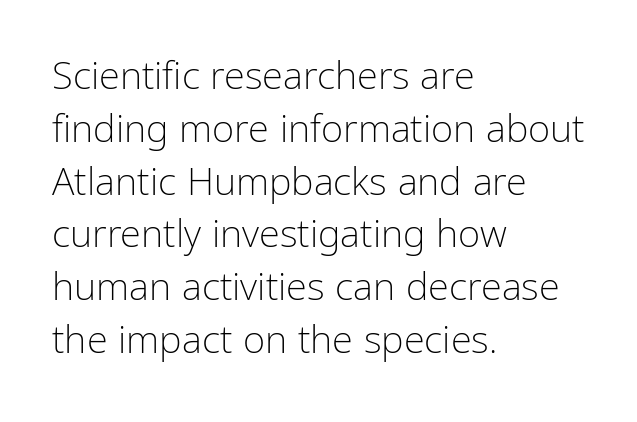
This rendering leaves character spacing at its baseline value. Each stroke keeps to a modest, everyday thickness or less. How would I describe the line gaps? Plain and ordinary. Quick note: underline off. The lines are quadded left.
